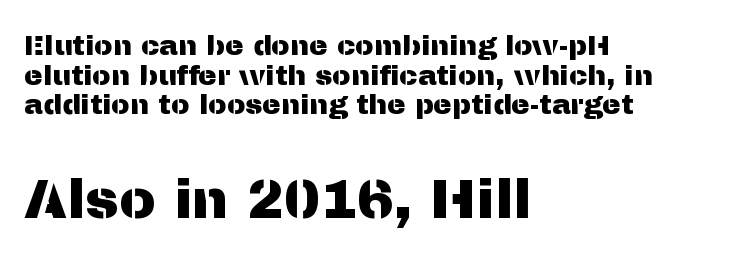
Characters follow at the spacing the type designer built in. Examine the stroke ends and you'll find no serifs. Has an underline been added? It has not. These two chunks differ in scale, with the bottom chunk taking the larger measure.
